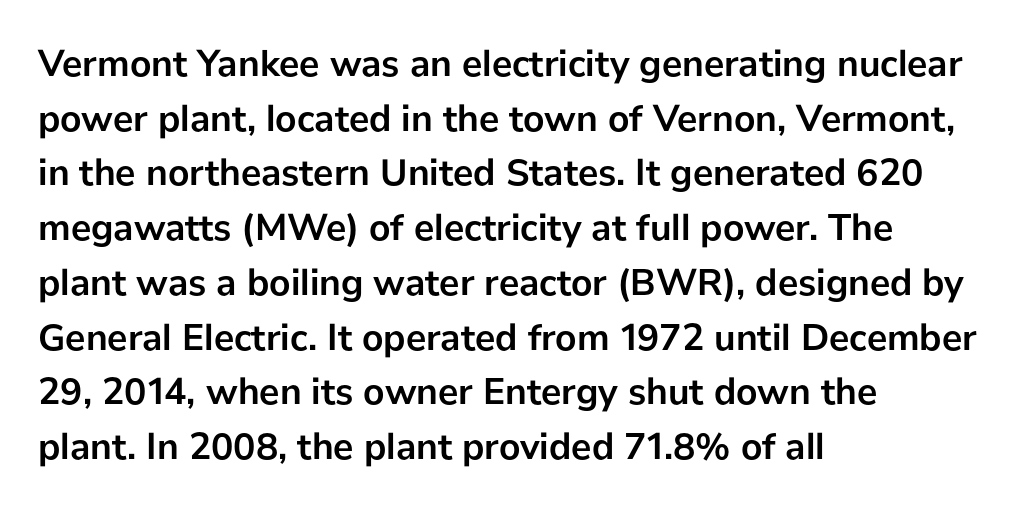
Q: Is the text bold? A: Yes.
Q: Is the text italic (slanted)? A: No, it is upright.
Q: Is the typeface a serif or a sans-serif typeface? A: Sans-serif.
Q: Is the text underlined? A: No.
Q: How is the paragraph aligned? A: Left-aligned.
Q: Is the spacing between letters normal or unusually wide? A: Normal.
Q: Is the spacing between lines tight, normal or loose? A: Normal.
Q: Width (condensed, normal, or wide)? A: Normal.
Q: Stroke contrast? A: Low.
Q: x-height? A: Medium.
Q: Monospaced? A: No.
